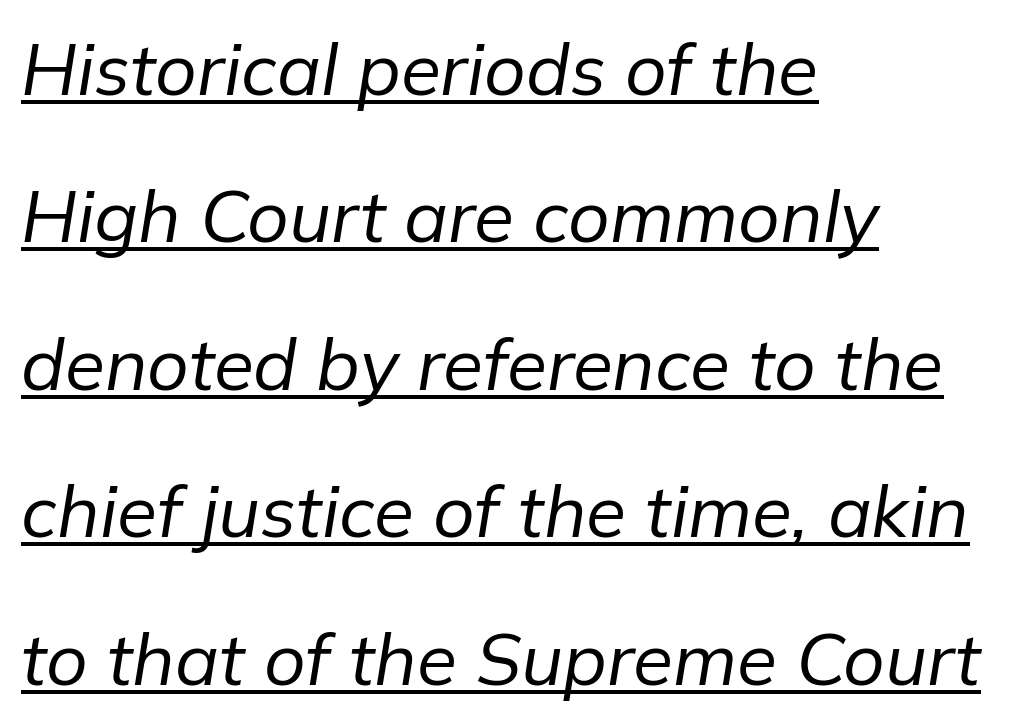
The image shows 73 px regular-weight type, italic (leaning right); set left-aligned, loose line spacing (2.02x), normal letter spacing, underlined; low stroke contrast and a medium x-height.
